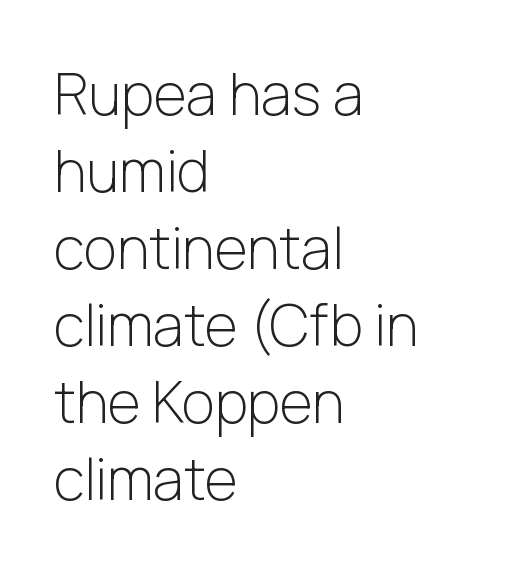
{"serif": "no", "italic": "no", "bold": "no", "weight": "light", "width": "normal", "stroke_contrast": "low", "x_height": "medium", "monospaced": "no", "underline": "no", "align": "left", "line_spacing": "normal", "line_spacing_ratio": 1.35, "letter_spacing": "normal", "letter_spacing_em": 0.0, "glyph_px": 57}
